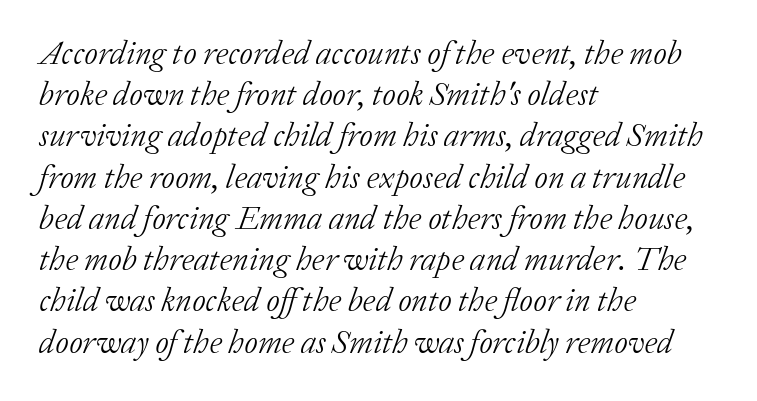
The image shows 33 px light serif type, italic (leaning right); set left-aligned, normal line spacing (1.25x), normal letter spacing, not underlined; low stroke contrast and a medium x-height.
